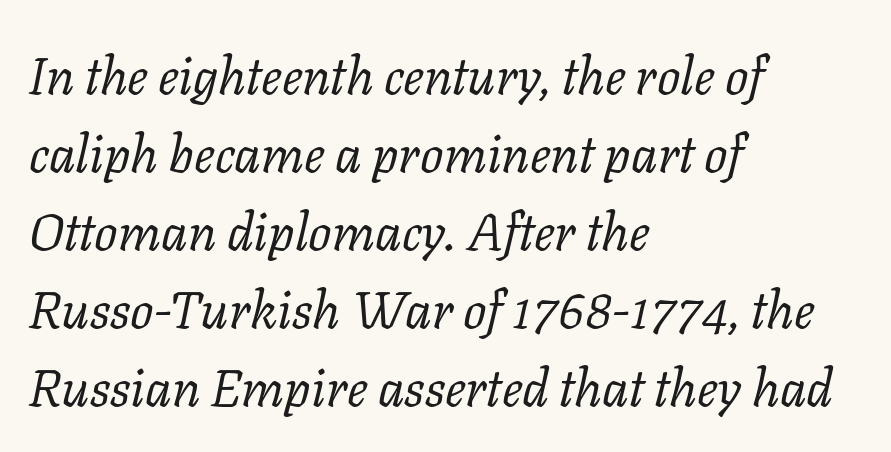
{"serif": "yes", "italic": "yes", "lean": "right", "slant_degrees": 11, "bold": "no", "weight": "regular", "width": "normal", "stroke_contrast": "low", "x_height": "medium", "monospaced": "no", "underline": "no", "align": "left", "line_spacing": "normal", "line_spacing_ratio": 1.5, "letter_spacing": "normal", "letter_spacing_em": 0.0, "glyph_px": 52}
